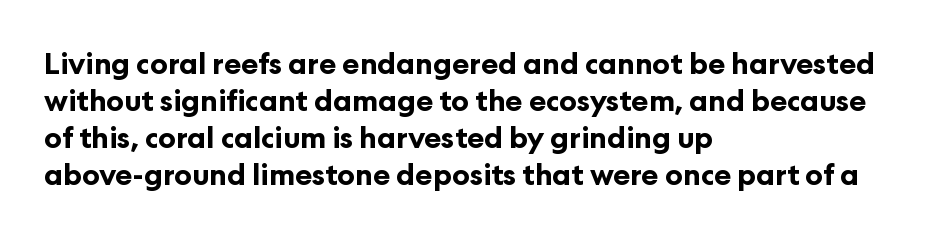
{"serif": "no", "italic": "no", "bold": "yes", "weight": "bold", "width": "normal", "stroke_contrast": "low", "x_height": "medium", "monospaced": "no", "underline": "no", "align": "left", "line_spacing": "normal", "line_spacing_ratio": 1.28, "letter_spacing": "normal", "letter_spacing_em": 0.0, "glyph_px": 29}
